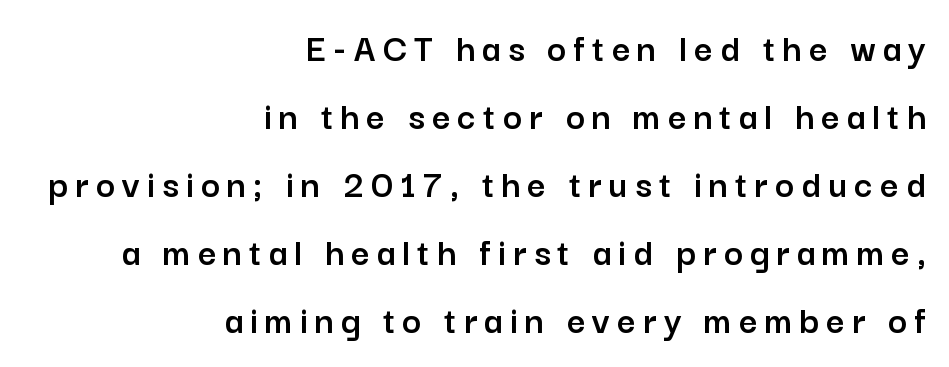
The image shows 40 px sans-serif type, upright; set right-aligned, normal line spacing (1.7x), not underlined; low stroke contrast and a medium x-height.
